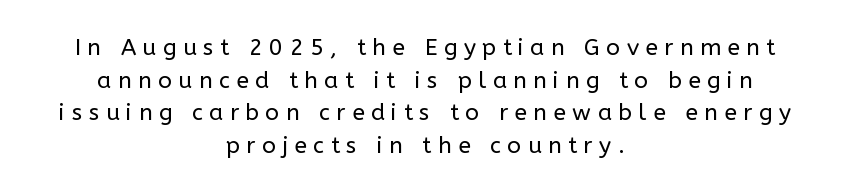
Q: Is the text bold? A: No.
Q: Is the text italic (slanted)? A: No, it is upright.
Q: Is the text underlined? A: No.
Q: How is the paragraph aligned? A: Centered.
Q: Is the spacing between letters normal or unusually wide? A: Unusually wide.
Q: Is the spacing between lines tight, normal or loose? A: Normal.
